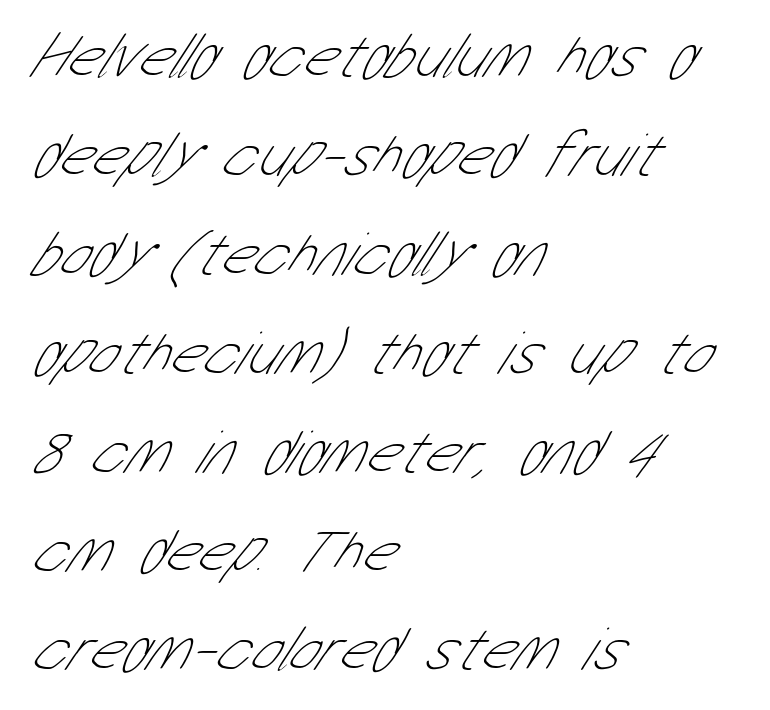
The image shows 63 px thin, condensed sans-serif type; set left-aligned, normal line spacing (1.57x), normal letter spacing, not underlined; low stroke contrast and a medium x-height.
